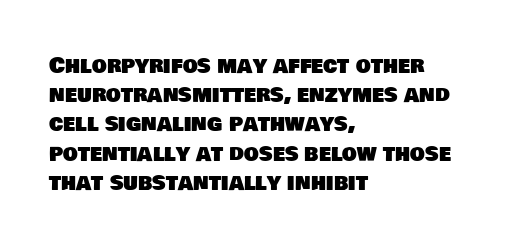
The image shows 21 px text type; set left-aligned, normal line spacing (1.39x), normal letter spacing, not underlined.
